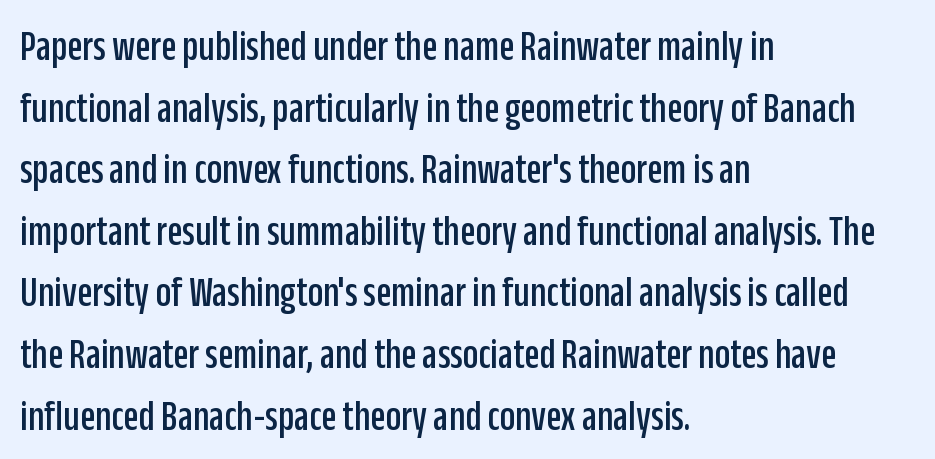
Q: Is the text italic (slanted)? A: No, it is upright.
Q: Is the typeface a serif or a sans-serif typeface? A: Sans-serif.
Q: Is the text underlined? A: No.
Q: How is the paragraph aligned? A: Left-aligned.
Q: Is the spacing between letters normal or unusually wide? A: Normal.
Q: Is the spacing between lines tight, normal or loose? A: Normal.
Q: Width (condensed, normal, or wide)? A: Condensed.
Q: Stroke contrast? A: Low.
Q: x-height? A: Large.
Q: Monospaced? A: No.
